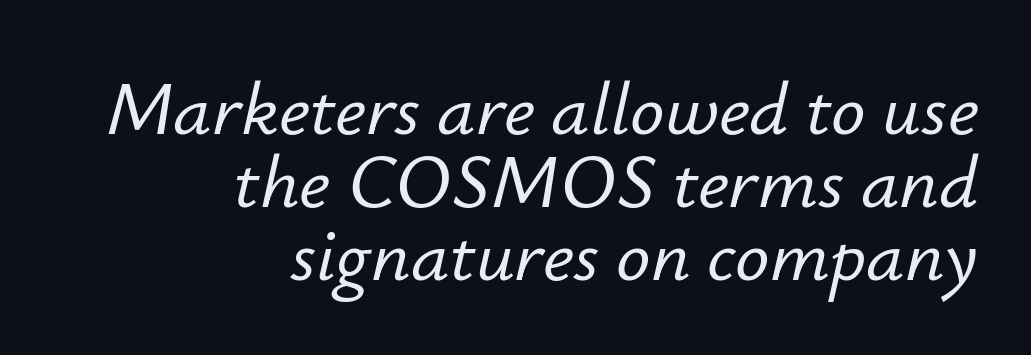
{"italic": "yes", "lean": "right", "slant_degrees": 12, "width": "normal", "stroke_contrast": "low", "x_height": "small", "monospaced": "no", "underline": "no", "align": "right", "line_spacing": "tight", "line_spacing_ratio": 0.96, "letter_spacing": "normal", "letter_spacing_em": 0.0, "glyph_px": 76}
